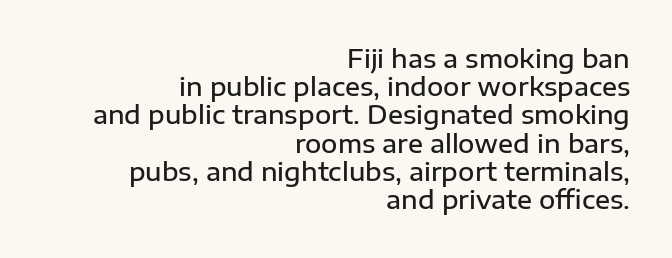
The image shows 25 px text type, upright; set right-aligned, tight line spacing (1.13x), normal letter spacing, not underlined.
